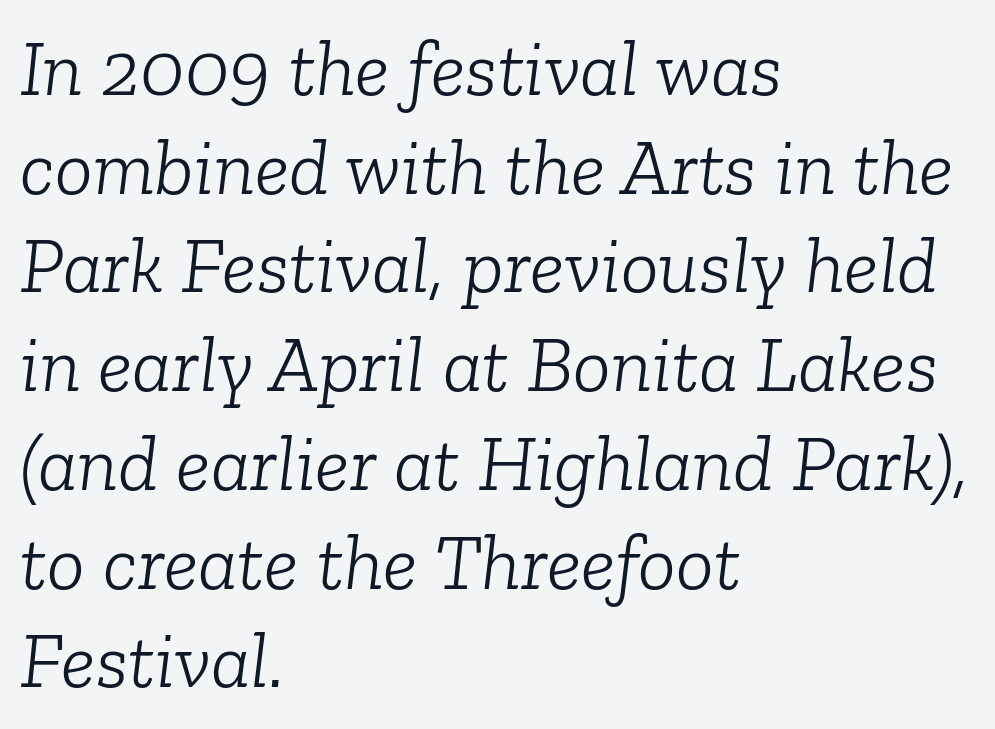
{"serif": "yes", "italic": "yes", "lean": "right", "slant_degrees": 6, "bold": "no", "weight": "light", "width": "normal", "stroke_contrast": "low", "x_height": "medium", "monospaced": "no", "underline": "no", "align": "left", "line_spacing": "normal", "line_spacing_ratio": 1.25, "letter_spacing": "normal", "letter_spacing_em": 0.0, "glyph_px": 79}
